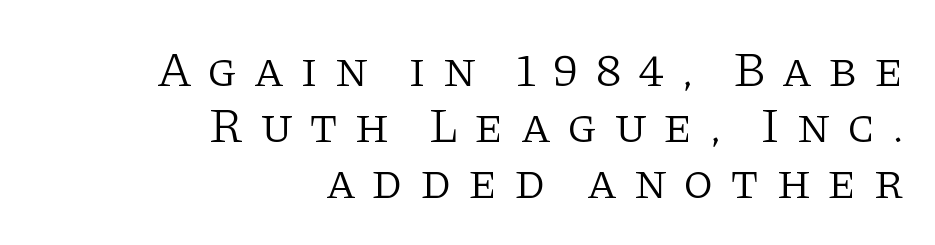
{"serif": "yes", "italic": "no", "bold": "no", "weight": "light", "width": "normal", "stroke_contrast": "low", "x_height": "large", "monospaced": "no", "underline": "no", "align": "right", "line_spacing": "tight", "line_spacing_ratio": 1.14, "letter_spacing": "wide", "letter_spacing_em": 0.33, "glyph_px": 49}
